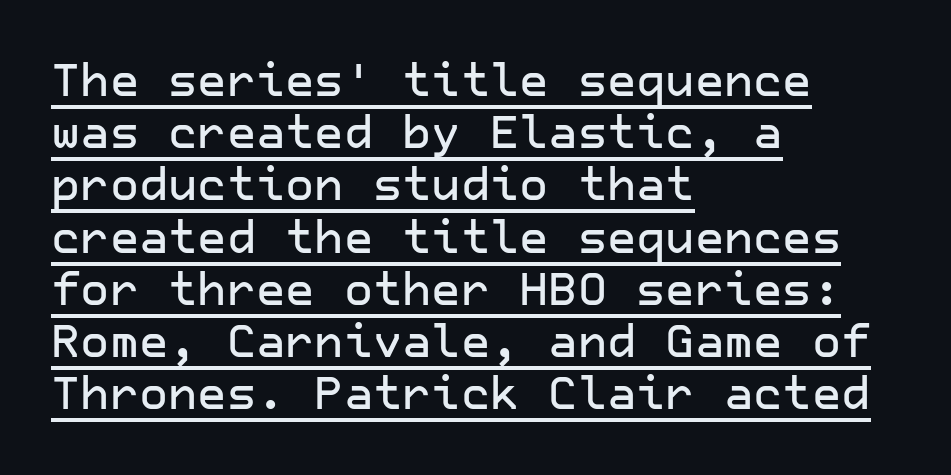
The image shows 45 px sans-serif type, upright; set left-aligned, line spacing 1.16x, normal letter spacing, underlined; low stroke contrast and a medium x-height.
